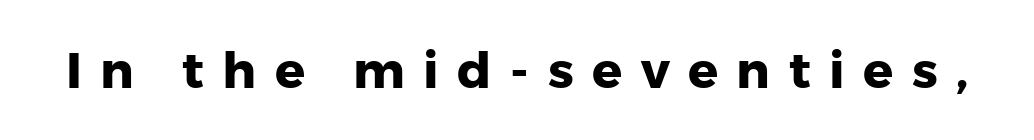
{"serif": "no", "italic": "no", "bold": "yes", "weight": "heavy", "width": "normal", "stroke_contrast": "low", "x_height": "medium", "monospaced": "no", "underline": "no", "letter_spacing": "wide", "letter_spacing_em": 0.37, "glyph_px": 50}
